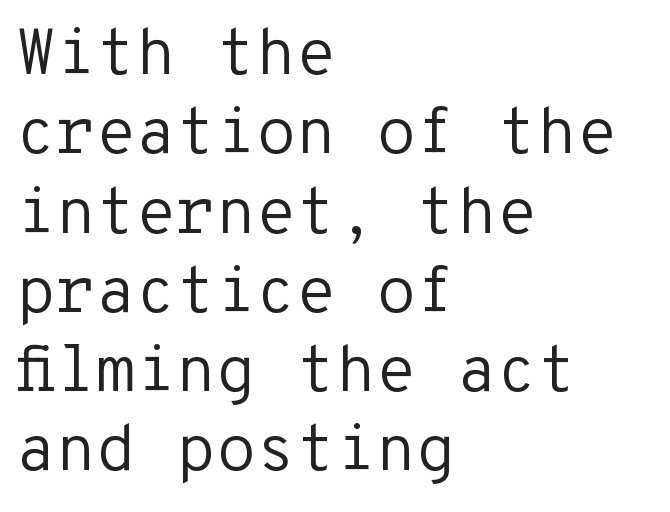
Q: Is the text bold? A: No.
Q: Is the text italic (slanted)? A: No, it is upright.
Q: Is the typeface a serif or a sans-serif typeface? A: Sans-serif.
Q: Is the text underlined? A: No.
Q: How is the paragraph aligned? A: Left-aligned.
Q: Is the spacing between letters normal or unusually wide? A: Normal.
Q: Width (condensed, normal, or wide)? A: Normal.
Q: Stroke contrast? A: Low.
Q: x-height? A: Medium.
Q: Monospaced? A: Yes.
